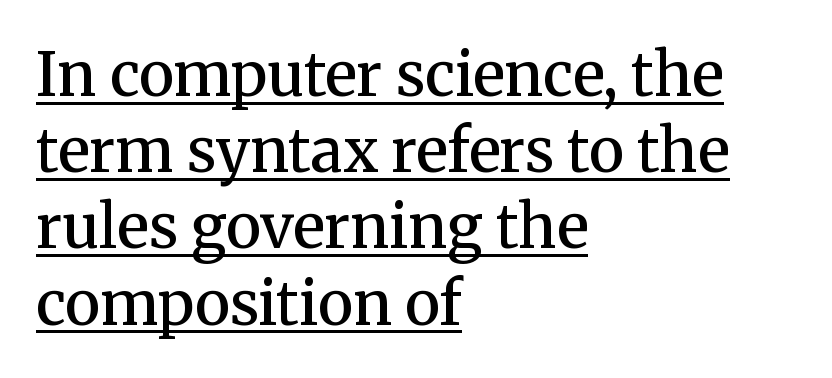
The image shows 60 px semibold serif type, upright; set left-aligned, normal line spacing (1.27x), normal letter spacing, underlined; medium stroke contrast and a medium x-height.
